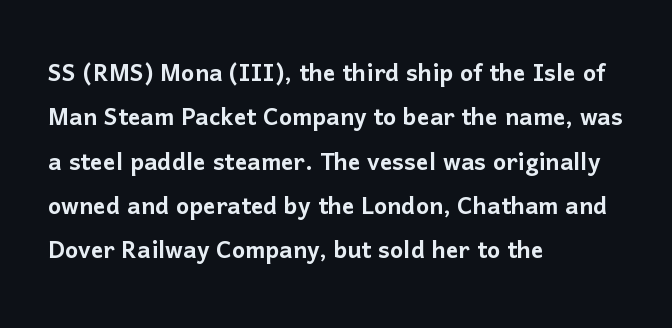
Is the letter spacing exaggerated? No — it looks like the ordinary default. The glyphs are unaccompanied by any horizontal stroke below them. Characters remain perfectly vertical along every line. How would I describe the line gaps? Plain and ordinary.
